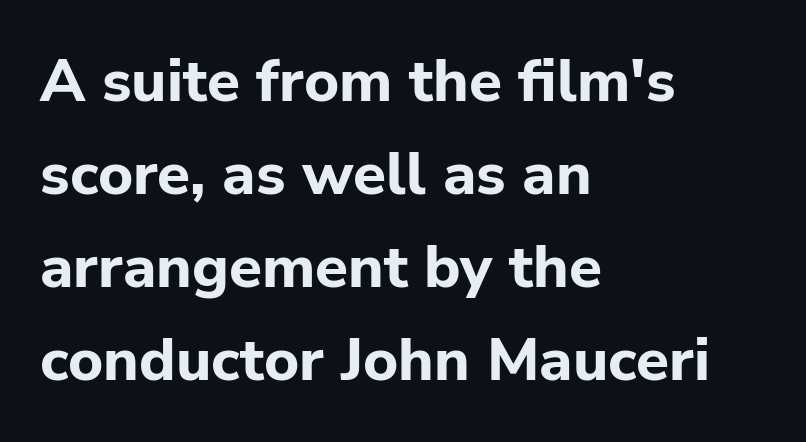
Proportional: the letters do not fall into vertical columns. Check where the strokes stop: nothing finishes them off — pure sans. A student would call this left alignment; a typographer would say flush left, rag right. Rule under the text: the space is simply empty.
